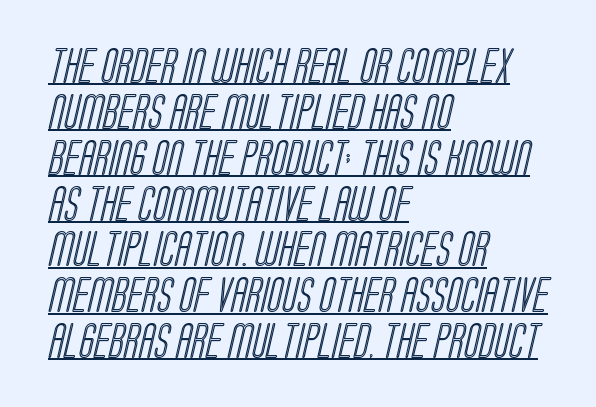
You could not count columns in this text — the font is proportionally spaced. What's the leading like? Ordinary, nothing unusual. Visually the block forms a straight wall on the left and a jagged coastline on the right. The letterforms sit shoulder to shoulder at normal distance.
